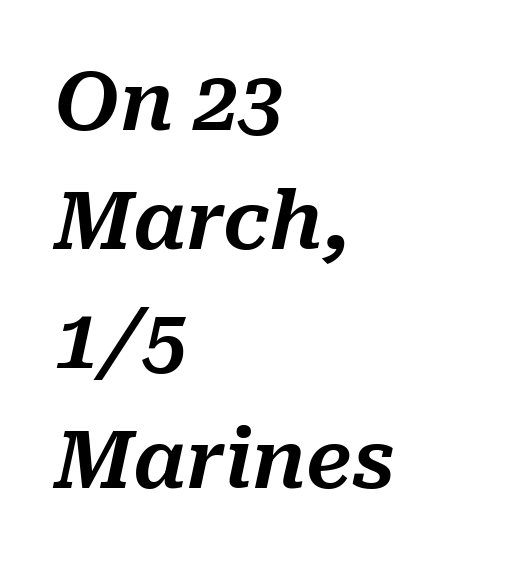
The image shows 80 px text type, italic (leaning right); set left-aligned, normal line spacing (1.49x), normal letter spacing, not underlined; medium stroke contrast and a medium x-height.
